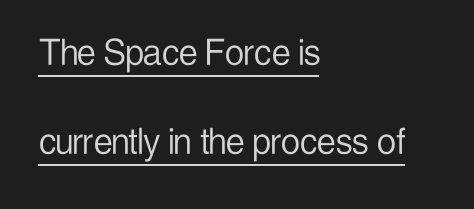
Q: Is the text bold? A: No.
Q: Is the text italic (slanted)? A: No, it is upright.
Q: Is the typeface a serif or a sans-serif typeface? A: Sans-serif.
Q: Is the text underlined? A: Yes.
Q: How is the paragraph aligned? A: Left-aligned.
Q: Is the spacing between letters normal or unusually wide? A: Normal.
Q: Is the spacing between lines tight, normal or loose? A: Loose.
Q: Width (condensed, normal, or wide)? A: Condensed.
Q: Stroke contrast? A: Low.
Q: x-height? A: Medium.
Q: Monospaced? A: No.
